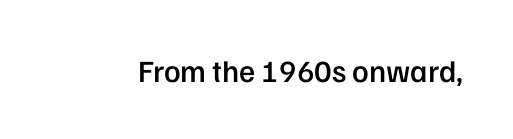
{"serif": "no", "italic": "no", "bold": "semi", "weight": "semibold", "width": "normal", "stroke_contrast": "low", "x_height": "medium", "monospaced": "no", "underline": "no", "letter_spacing": "normal", "letter_spacing_em": 0.0, "glyph_px": 31}
